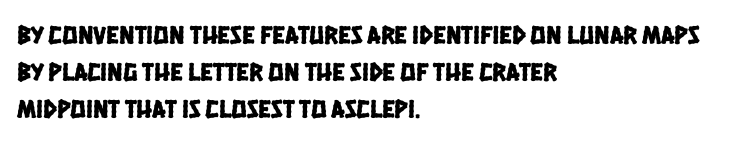
Q: Is the text underlined? A: No.
Q: How is the paragraph aligned? A: Left-aligned.
Q: Is the spacing between letters normal or unusually wide? A: Normal.
Q: Is the spacing between lines tight, normal or loose? A: Normal.
